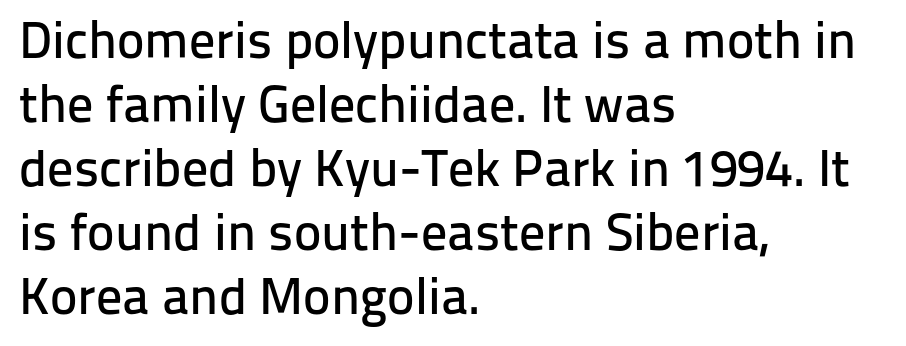
{"serif": "no", "italic": "no", "width": "normal", "stroke_contrast": "low", "x_height": "medium", "monospaced": "no", "underline": "no", "align": "left", "line_spacing_ratio": 1.23, "letter_spacing": "normal", "letter_spacing_em": 0.0, "glyph_px": 52}
